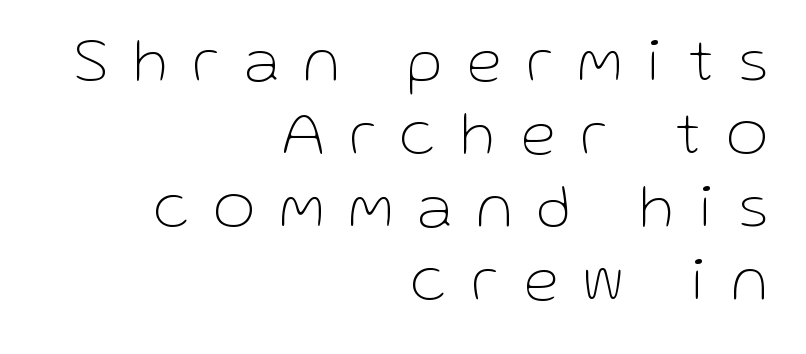
The image shows 63 px thin sans-serif type, upright; set right-aligned, line spacing 1.16x, unusually wide letter spacing (+0.41 em), not underlined; low stroke contrast and a medium x-height.
